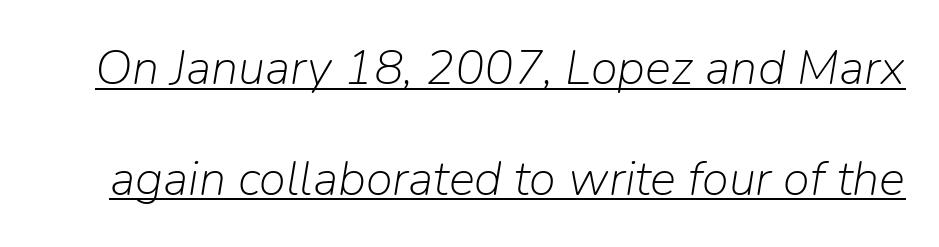
The axis of the letterforms is tilted away from vertical. Vertical spacing — loose. Does a line run under the words? Yes, clearly. This sample has the flowing, uneven cadence of proportional lettering.
